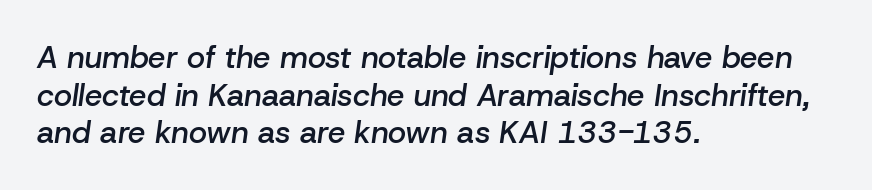
{"italic": "yes", "lean": "right", "slant_degrees": 8, "bold": "semi", "weight": "semibold", "width": "normal", "stroke_contrast": "low", "x_height": "medium", "monospaced": "no", "underline": "no", "align": "left", "line_spacing_ratio": 1.21, "letter_spacing": "normal", "letter_spacing_em": 0.0, "glyph_px": 31}
